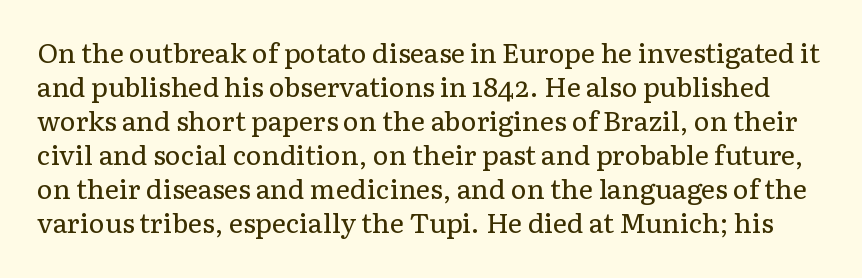
{"italic": "no", "bold": "no", "underline": "no", "line_spacing": "normal", "line_spacing_ratio": 1.26, "letter_spacing": "normal", "letter_spacing_em": 0.0, "glyph_px": 27}
